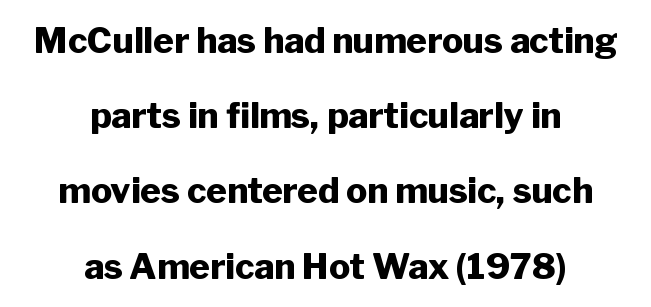
The image shows 35 px heavy sans-serif type, upright; set centered, loose line spacing (2.15x), normal letter spacing, not underlined; low stroke contrast and a medium x-height.
